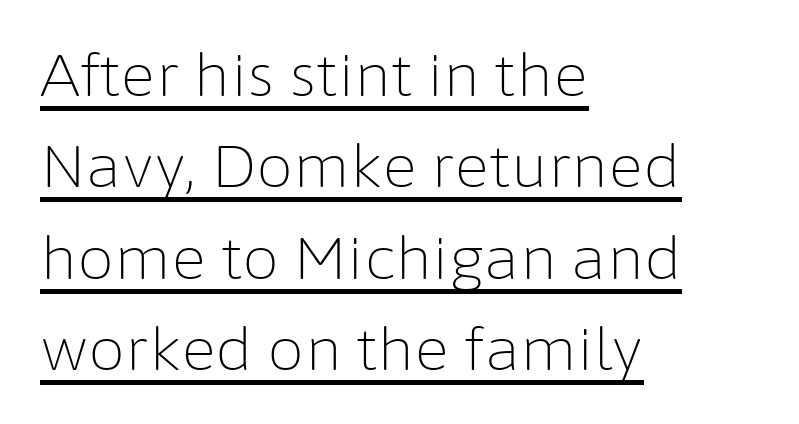
Q: Is the text bold? A: No.
Q: Is the text italic (slanted)? A: No, it is upright.
Q: Is the typeface a serif or a sans-serif typeface? A: Sans-serif.
Q: Is the text underlined? A: Yes.
Q: How is the paragraph aligned? A: Left-aligned.
Q: Is the spacing between letters normal or unusually wide? A: Normal.
Q: Is the spacing between lines tight, normal or loose? A: Normal.
Q: Width (condensed, normal, or wide)? A: Normal.
Q: Stroke contrast? A: Low.
Q: x-height? A: Medium.
Q: Monospaced? A: No.
